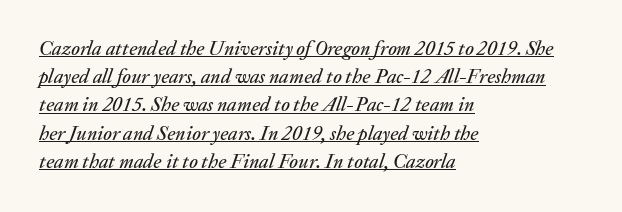
The image shows 20 px text type, italic (leaning right); set left-aligned, normal line spacing (1.41x), normal letter spacing, underlined.
